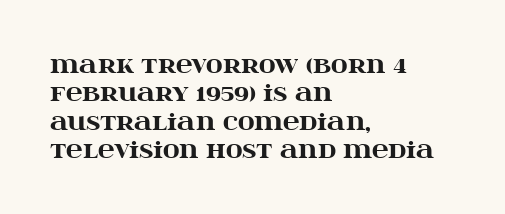
The image shows 23 px bold type, upright; set left-aligned, line spacing 1.23x, normal letter spacing, not underlined.
